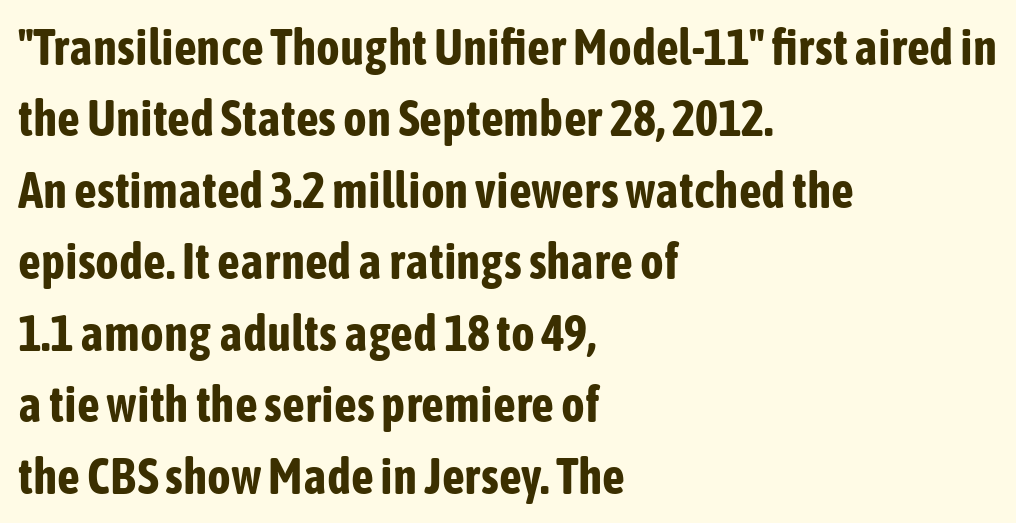
{"serif": "no", "italic": "no", "bold": "yes", "weight": "bold", "width": "condensed", "stroke_contrast": "low", "x_height": "medium", "monospaced": "no", "underline": "no", "align": "left", "line_spacing": "normal", "line_spacing_ratio": 1.43, "letter_spacing": "normal", "letter_spacing_em": 0.0, "glyph_px": 50}
